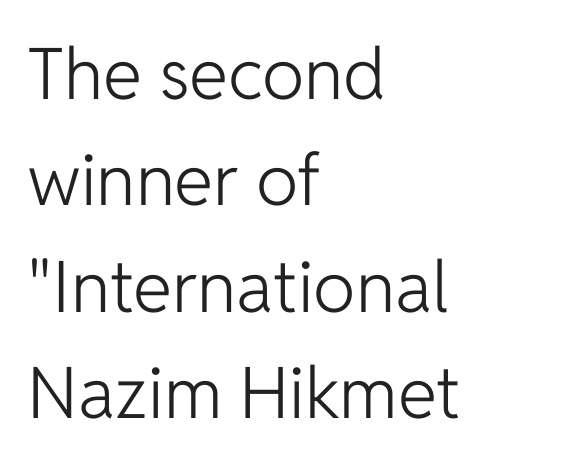
Characters follow at the spacing the type designer built in. A roman cut, with each character standing at attention. The text was rendered using a sans face with plain stroke endings. Proportional: the letters do not fall into vertical columns.
